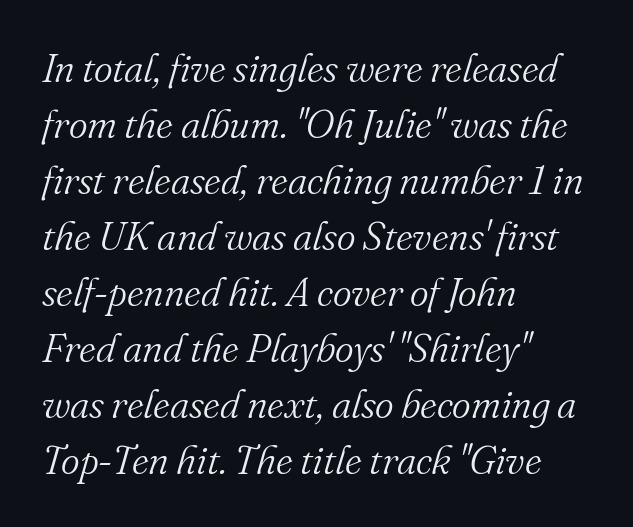
Regarding leading, the lines here are spaced in the standard way. The setting favours the left margin, as ordinary paragraphs usually do. Think of a printed novel: that variable character pitch is what you see here. The face used here is seriffed, in the tradition of book romans.
